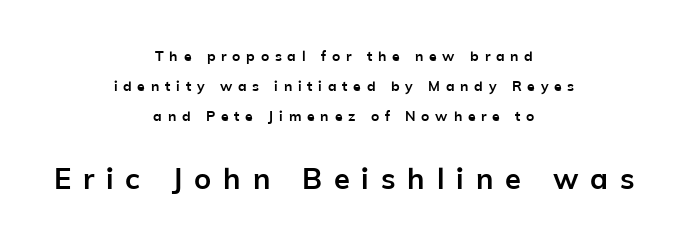
The designer dialed line spacing up above the default. Examine the stroke ends and you'll find no serifs. Every row of glyphs is offset so its center matches the block's center. No italicization has been applied; the sample stays upright. Every letter is thick-stroked: bold, no question. Proportional: the letters do not fall into vertical columns.
